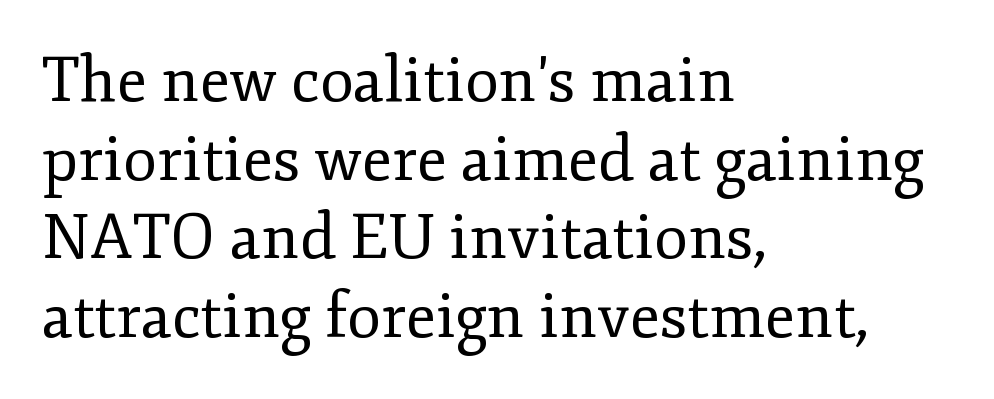
The image shows 62 px regular-weight serif type, upright; set left-aligned, normal line spacing (1.27x), normal letter spacing, not underlined; low stroke contrast and a small x-height.
